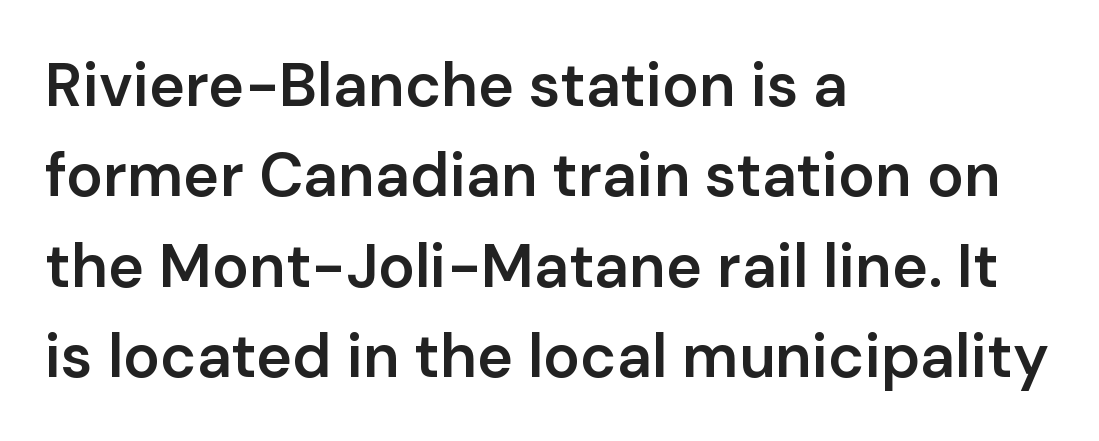
Q: Is the text bold? A: Semi-bold.
Q: Is the text italic (slanted)? A: No, it is upright.
Q: Is the typeface a serif or a sans-serif typeface? A: Sans-serif.
Q: Is the text underlined? A: No.
Q: How is the paragraph aligned? A: Left-aligned.
Q: Is the spacing between letters normal or unusually wide? A: Normal.
Q: Is the spacing between lines tight, normal or loose? A: Normal.
Q: Width (condensed, normal, or wide)? A: Normal.
Q: Stroke contrast? A: Low.
Q: x-height? A: Medium.
Q: Monospaced? A: No.
